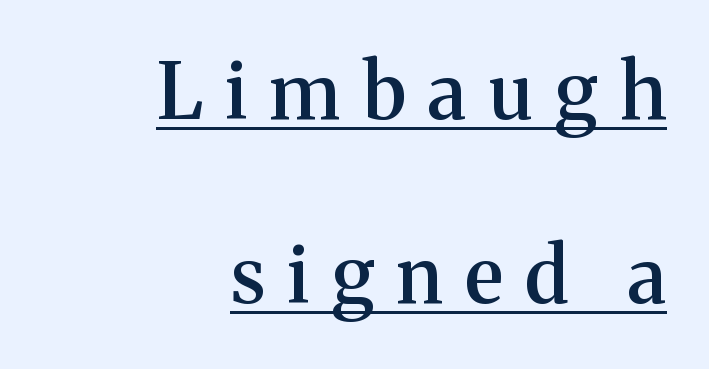
The image shows 77 px semibold serif type, upright; set right-aligned, loose line spacing (2.39x), unusually wide letter spacing (+0.29 em), underlined; medium stroke contrast and a medium x-height.
